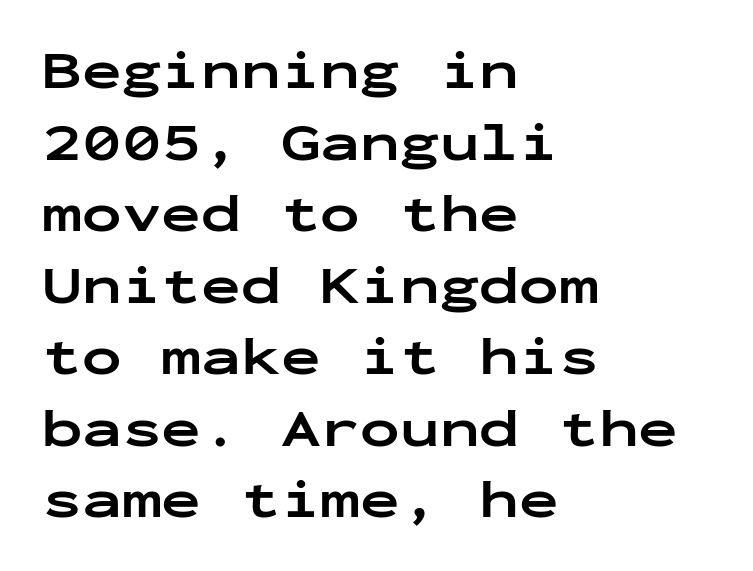
Q: Is the text bold? A: Yes.
Q: Is the text italic (slanted)? A: No, it is upright.
Q: Is the typeface a serif or a sans-serif typeface? A: Sans-serif.
Q: Is the text underlined? A: No.
Q: How is the paragraph aligned? A: Left-aligned.
Q: Is the spacing between letters normal or unusually wide? A: Normal.
Q: Is the spacing between lines tight, normal or loose? A: Normal.
Q: Width (condensed, normal, or wide)? A: Wide.
Q: Stroke contrast? A: Low.
Q: x-height? A: Medium.
Q: Monospaced? A: Yes.
